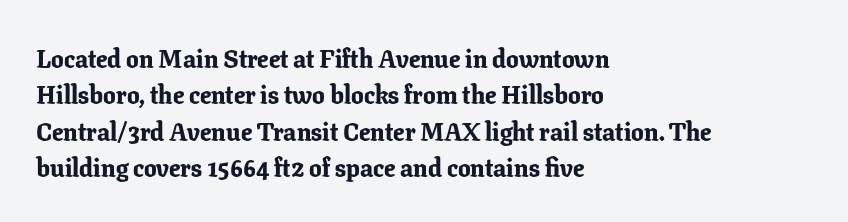
The letters are bold, with thick, heavy strokes. If you measured baseline to baseline, you'd find a middling distance. Posture: straight, roman, zero tilt. No word sits above an underline.
